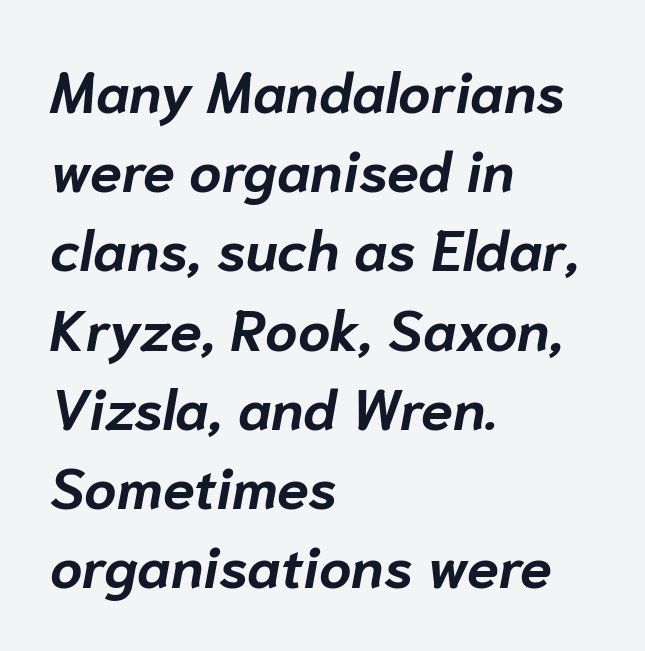
The image shows 57 px bold type, italic (leaning right); set left-aligned, normal line spacing (1.39x), normal letter spacing, not underlined; low stroke contrast and a medium x-height.
